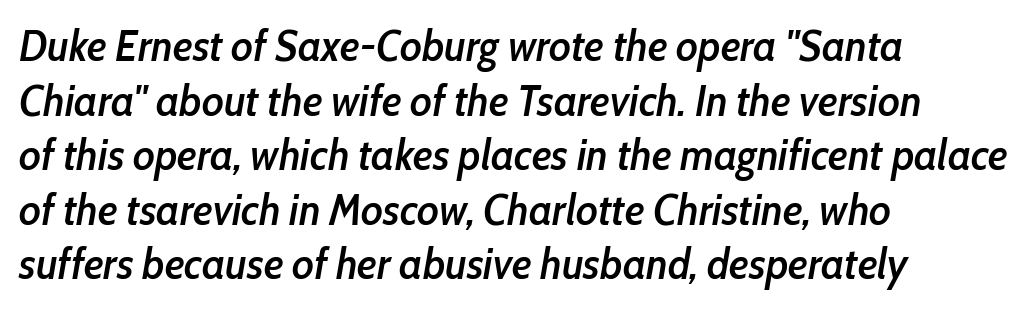
A bit beefed up — I'd call it semibold rather than bold. The strip under each line holds only bare page. A typesetter would call this proportional, since set widths differ per character. Each line starts at the same left margin while the right side varies.
